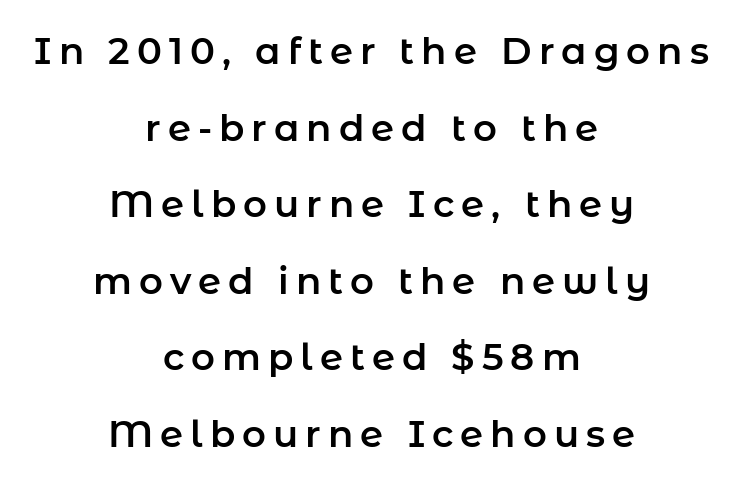
Posture: straight, roman, zero tilt. Horizontal bands of white between lines are thick stripes. Letters rest on an invisible, unmarked baseline. Check where the strokes stop: nothing finishes them off — pure sans. These lines are rendered in a variable-pitch font. Centered paragraph, ragged on both sides.
